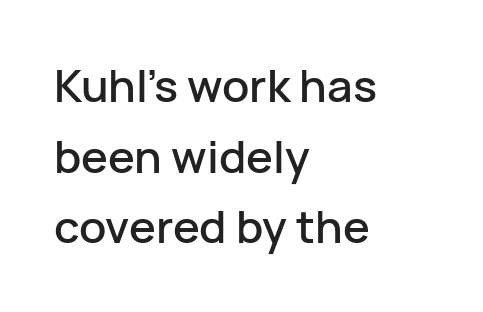
{"serif": "no", "italic": "no", "width": "normal", "stroke_contrast": "low", "x_height": "medium", "monospaced": "no", "underline": "no", "align": "left", "line_spacing": "normal", "line_spacing_ratio": 1.57, "letter_spacing": "normal", "letter_spacing_em": 0.0, "glyph_px": 45}
